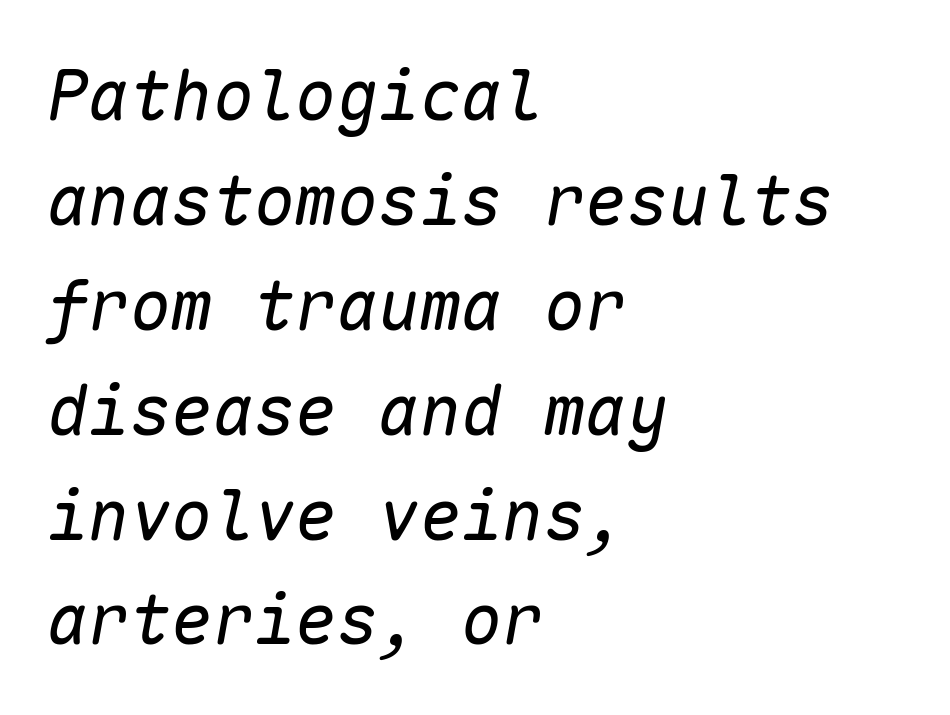
The image shows 69 px regular-weight type, italic (leaning right), monospaced; set left-aligned, normal line spacing (1.52x), normal letter spacing, not underlined; low stroke contrast and a medium x-height.
